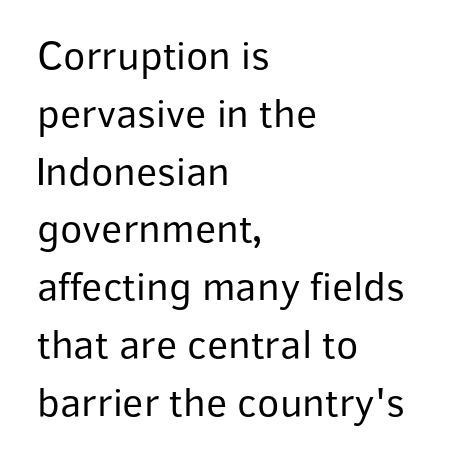
Does extra space separate the letters? No, they use regular spacing. Typographically, this falls in the sans-serif category. The compositor pushed each line to the left boundary. Upright lettering throughout. Compared with a typical body face, this is equally light or lighter still.
